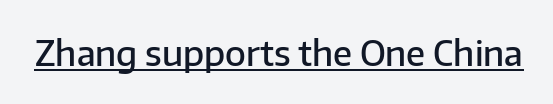
Q: Is the text bold? A: Semi-bold.
Q: Is the text italic (slanted)? A: No, it is upright.
Q: Is the typeface a serif or a sans-serif typeface? A: Sans-serif.
Q: Is the text underlined? A: Yes.
Q: Is the spacing between letters normal or unusually wide? A: Normal.
Q: Width (condensed, normal, or wide)? A: Normal.
Q: Stroke contrast? A: Low.
Q: x-height? A: Medium.
Q: Monospaced? A: No.
